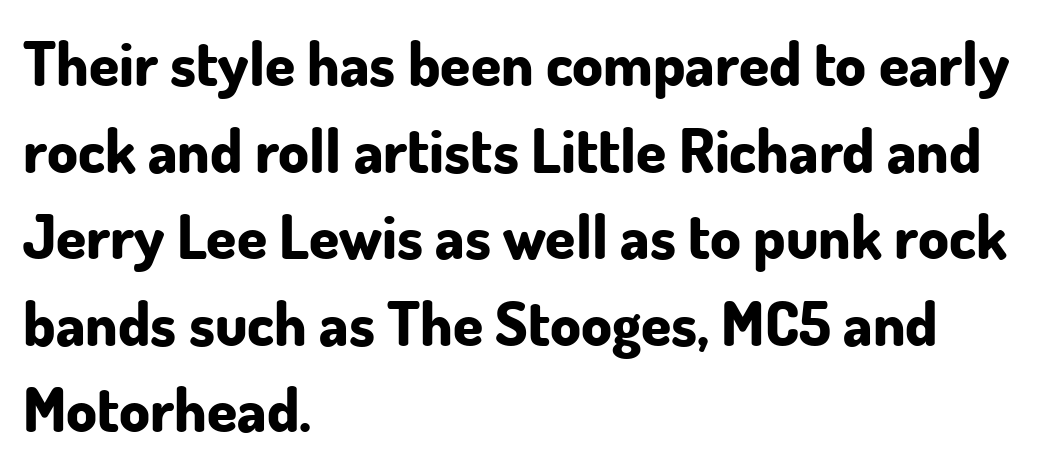
Nothing unusual about the tracking: characters are spaced as the font intends. Proportional: the letters do not fall into vertical columns. Posture: upright roman. What's the leading like? Ordinary, nothing unusual. Is the type bold? Yes — the strokes are clearly thick and heavy.
